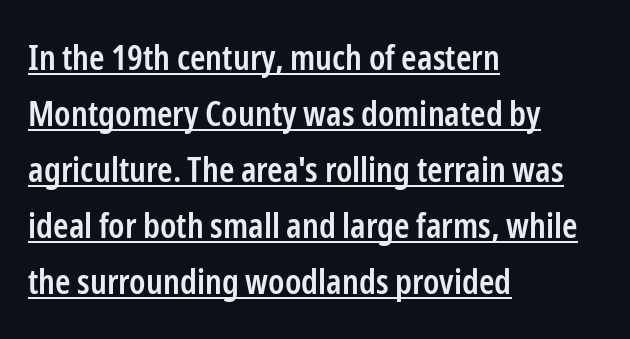
Q: Is the text bold? A: Semi-bold.
Q: Is the text italic (slanted)? A: No, it is upright.
Q: Is the typeface a serif or a sans-serif typeface? A: Sans-serif.
Q: Is the text underlined? A: Yes.
Q: How is the paragraph aligned? A: Left-aligned.
Q: Is the spacing between letters normal or unusually wide? A: Normal.
Q: Is the spacing between lines tight, normal or loose? A: Normal.
Q: Width (condensed, normal, or wide)? A: Condensed.
Q: Stroke contrast? A: Low.
Q: x-height? A: Medium.
Q: Monospaced? A: No.
